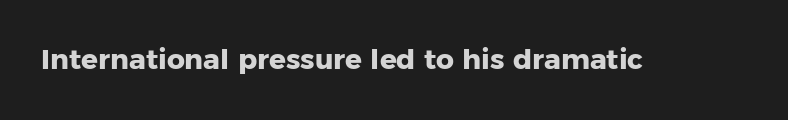
Q: Is the text bold? A: Yes.
Q: Is the text italic (slanted)? A: No, it is upright.
Q: Is the typeface a serif or a sans-serif typeface? A: Sans-serif.
Q: Is the text underlined? A: No.
Q: Is the spacing between letters normal or unusually wide? A: Normal.
Q: Width (condensed, normal, or wide)? A: Normal.
Q: Stroke contrast? A: Low.
Q: x-height? A: Medium.
Q: Monospaced? A: No.
